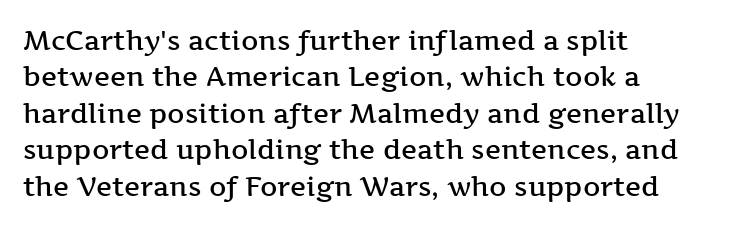
Q: Is the text bold? A: Semi-bold.
Q: Is the text italic (slanted)? A: No, it is upright.
Q: Is the text underlined? A: No.
Q: How is the paragraph aligned? A: Left-aligned.
Q: Is the spacing between letters normal or unusually wide? A: Normal.
Q: Is the spacing between lines tight, normal or loose? A: Normal.
